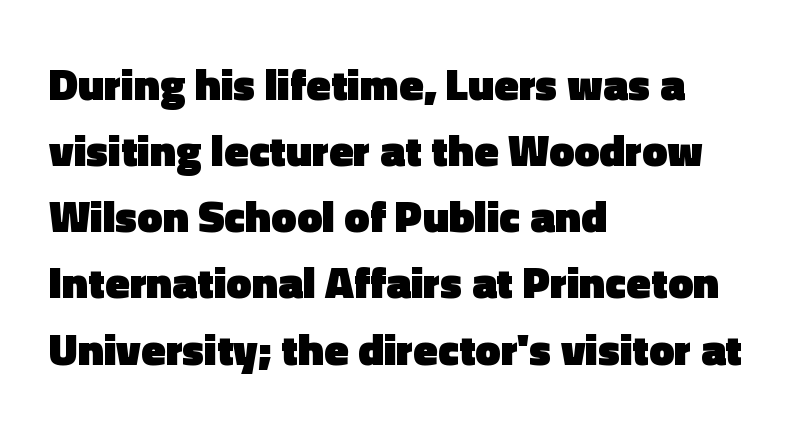
Just letters on the line, the space beneath them empty. How are the letters spaced? Ordinarily, with no added tracking. Is this a fixed-width face? No — the glyphs have proportional, varying widths. Compared with a centered layout, this one pins lines to the left instead. A full-strength bold gives these letters their thick strokes.
